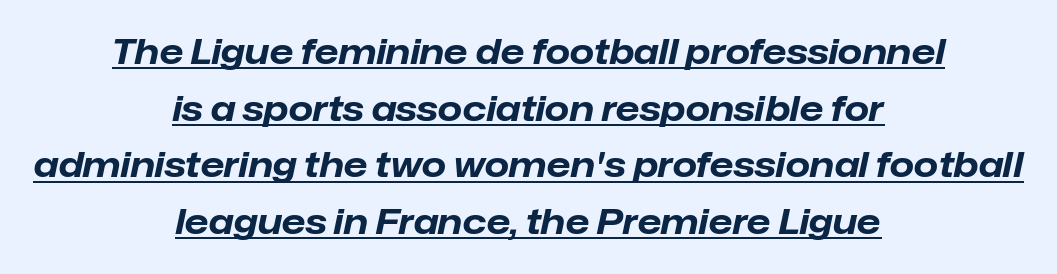
Q: Is the text bold? A: Yes.
Q: Is the text italic (slanted)? A: Yes, it leans right by about 12 degrees.
Q: Is the text underlined? A: Yes.
Q: How is the paragraph aligned? A: Centered.
Q: Is the spacing between letters normal or unusually wide? A: Normal.
Q: Is the spacing between lines tight, normal or loose? A: Normal.
Q: Width (condensed, normal, or wide)? A: Normal.
Q: Stroke contrast? A: Low.
Q: x-height? A: Medium.
Q: Monospaced? A: No.
